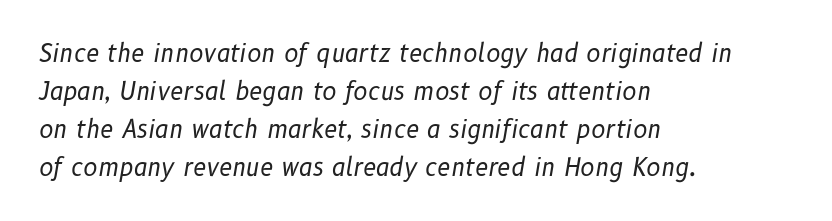
{"italic": "yes", "lean": "right", "slant_degrees": 10, "bold": "no", "underline": "no", "align": "left", "line_spacing": "normal", "line_spacing_ratio": 1.59, "letter_spacing": "normal", "letter_spacing_em": 0.0, "glyph_px": 24}
